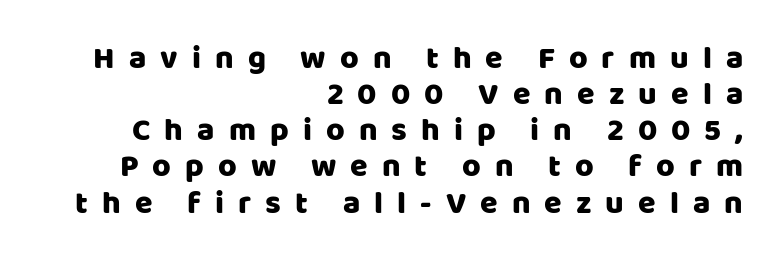
{"serif": "no", "italic": "no", "width": "normal", "stroke_contrast": "low", "x_height": "large", "monospaced": "no", "underline": "no", "align": "right", "line_spacing": "tight", "line_spacing_ratio": 1.13, "letter_spacing": "wide", "letter_spacing_em": 0.44, "glyph_px": 32}
